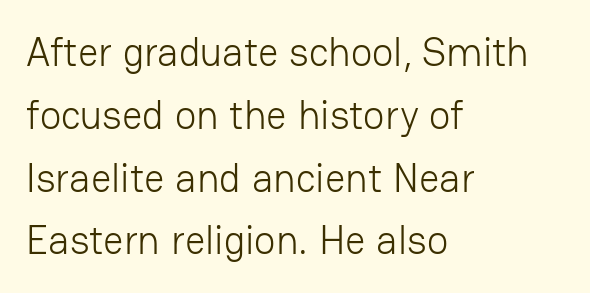
The image shows 40 px light sans-serif type, upright; set left-aligned, normal line spacing (1.57x), normal letter spacing, not underlined; low stroke contrast and a medium x-height.
